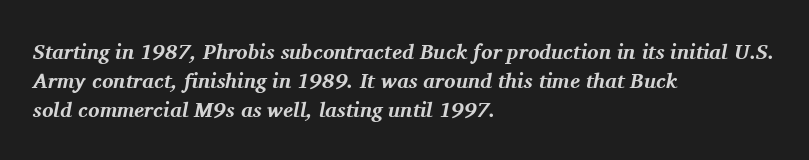
The image shows 21 px bold type, italic (leaning right); set left-aligned, normal line spacing (1.38x), normal letter spacing, not underlined.
